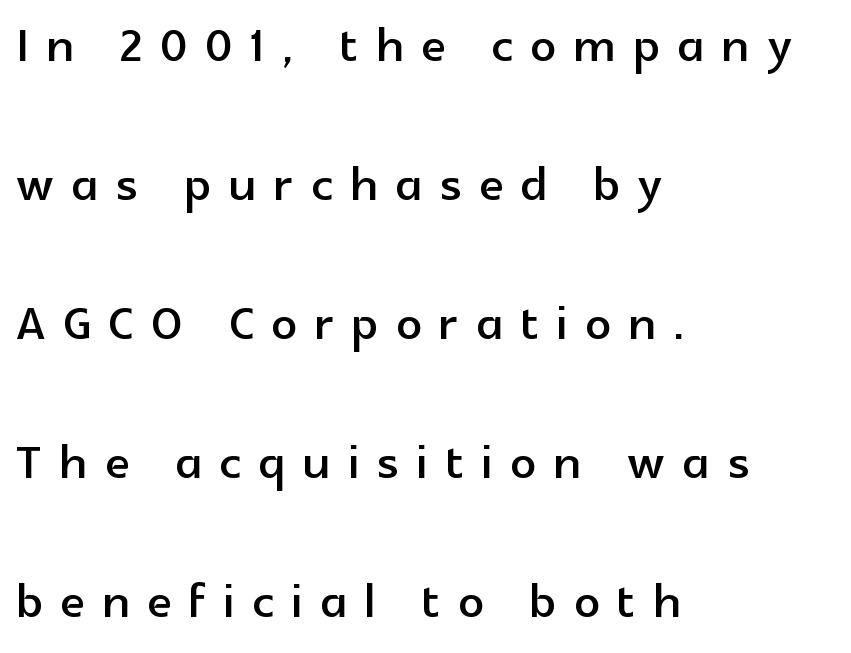
The image shows 64 px sans-serif type, upright; set left-aligned, loose line spacing (2.17x), unusually wide letter spacing (+0.27 em), not underlined; a medium x-height.
